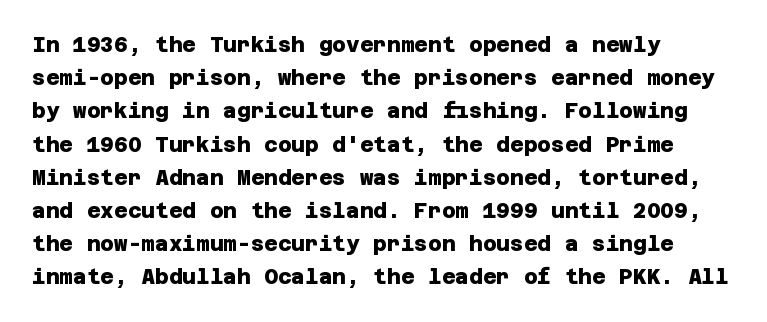
{"bold": "yes", "underline": "no", "align": "left", "line_spacing": "normal", "line_spacing_ratio": 1.58, "letter_spacing": "normal", "letter_spacing_em": 0.0, "glyph_px": 21}
